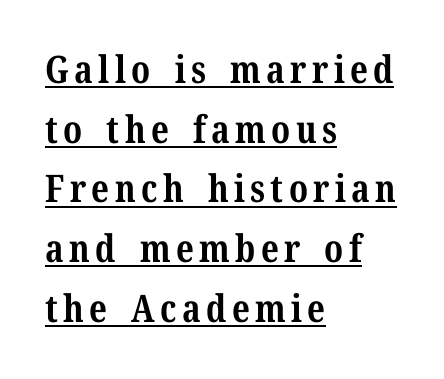
The image shows 38 px bold serif type, upright; set left-aligned, normal line spacing (1.57x), underlined; medium stroke contrast and a medium x-height.
